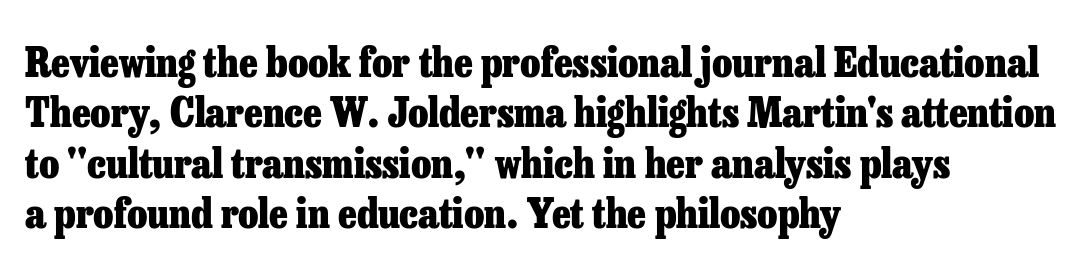
Characters remain perfectly vertical along every line. Serifs: yes, visible at the terminals of the letterforms. Alignment: flush left. Is this a fixed-width face? No — the glyphs have proportional, varying widths.
